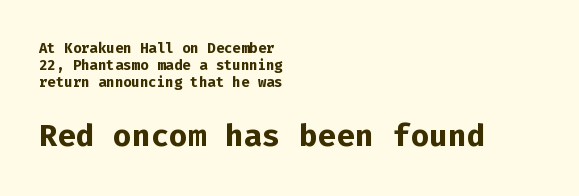
Q: Is the text bold? A: Yes.
Q: Is the text italic (slanted)? A: No, it is upright.
Q: Is the typeface a serif or a sans-serif typeface? A: Sans-serif.
Q: Is the text underlined? A: No.
Q: How is the paragraph aligned? A: Left-aligned.
Q: Is the spacing between letters normal or unusually wide? A: Normal.
Q: Which block of text is set in a larger size, the first (top) or the second (bottom)? A: The second (bottom) one.
Q: Width (condensed, normal, or wide)? A: Normal.
Q: Stroke contrast? A: Low.
Q: x-height? A: Medium.
Q: Monospaced? A: Yes.
